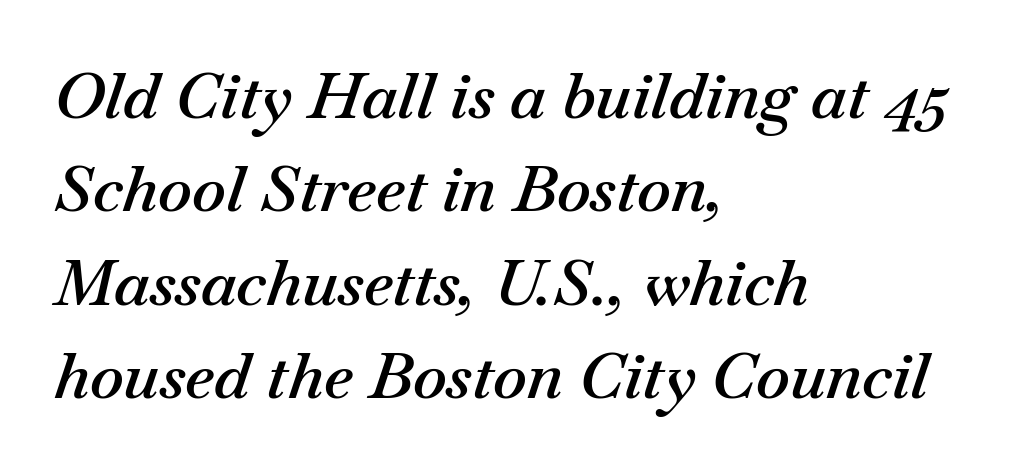
{"italic": "yes", "lean": "right", "slant_degrees": 18, "bold": "semi", "weight": "semibold", "width": "normal", "stroke_contrast": "medium", "x_height": "small", "monospaced": "no", "underline": "no", "align": "left", "line_spacing": "normal", "line_spacing_ratio": 1.46, "letter_spacing": "normal", "letter_spacing_em": 0.0, "glyph_px": 64}
